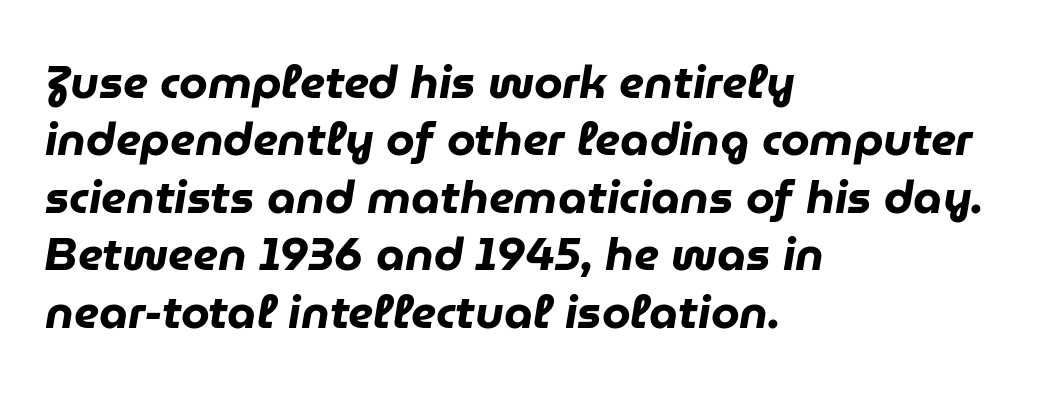
{"italic": "yes", "lean": "right", "slant_degrees": 9, "bold": "yes", "weight": "heavy", "width": "normal", "stroke_contrast": "low", "x_height": "medium", "monospaced": "no", "underline": "no", "align": "left", "line_spacing": "normal", "line_spacing_ratio": 1.25, "letter_spacing": "normal", "letter_spacing_em": 0.0, "glyph_px": 46}
